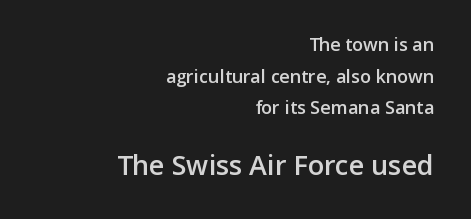
Q: Is the text bold? A: Semi-bold.
Q: Is the text italic (slanted)? A: No, it is upright.
Q: Is the text underlined? A: No.
Q: How is the paragraph aligned? A: Right-aligned.
Q: Is the spacing between letters normal or unusually wide? A: Normal.
Q: Which block of text is set in a larger size, the first (top) or the second (bottom)? A: The second (bottom) one.
